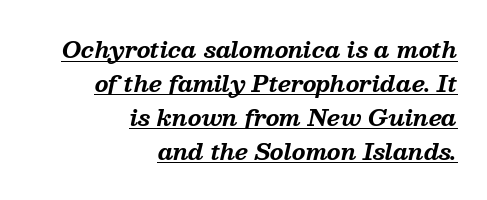
Q: Is the text bold? A: Yes.
Q: Is the text italic (slanted)? A: Yes, it leans right by about 13 degrees.
Q: Is the text underlined? A: Yes.
Q: How is the paragraph aligned? A: Right-aligned.
Q: Is the spacing between letters normal or unusually wide? A: Normal.
Q: Is the spacing between lines tight, normal or loose? A: Normal.
